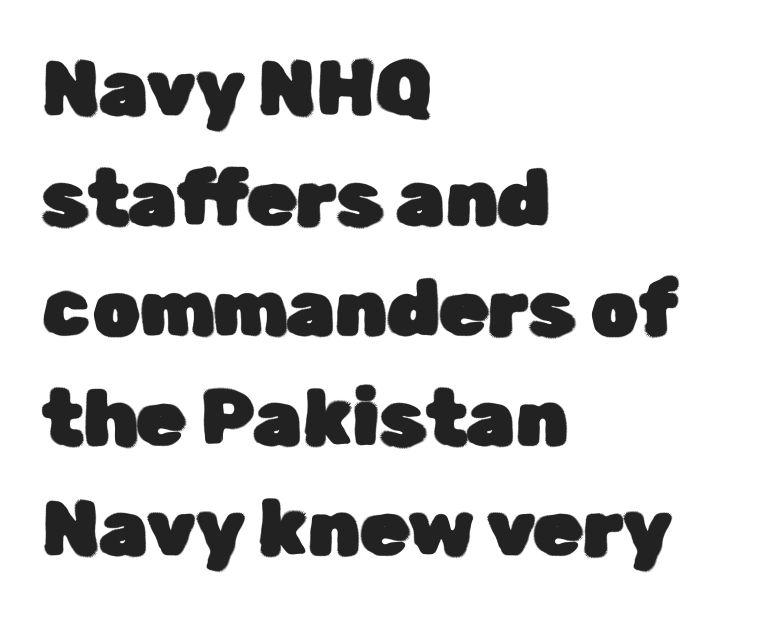
{"serif": "no", "italic": "no", "width": "normal", "stroke_contrast": "low", "x_height": "medium", "monospaced": "no", "underline": "no", "align": "left", "line_spacing": "normal", "line_spacing_ratio": 1.41, "letter_spacing": "normal", "letter_spacing_em": 0.0, "glyph_px": 78}
